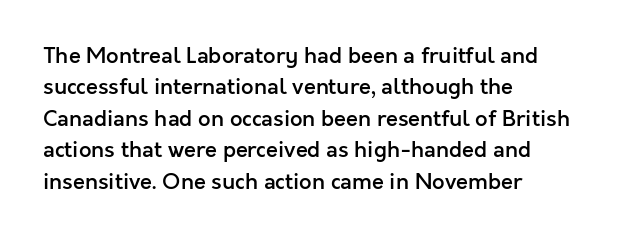
The image shows 22 px text type, upright; set left-aligned, normal line spacing (1.43x), normal letter spacing, not underlined.
